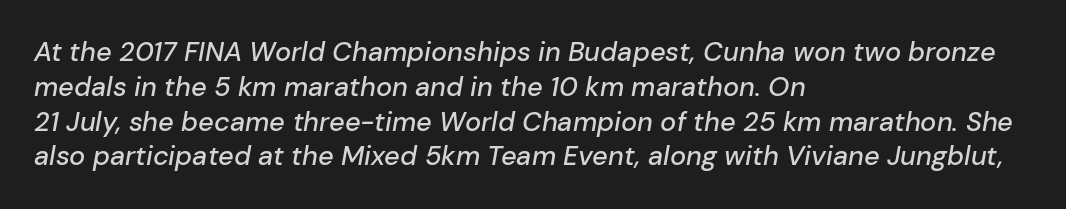
{"italic": "yes", "lean": "right", "slant_degrees": 10, "underline": "no", "align": "left", "line_spacing": "normal", "line_spacing_ratio": 1.29, "letter_spacing": "normal", "letter_spacing_em": 0.0, "glyph_px": 27}
